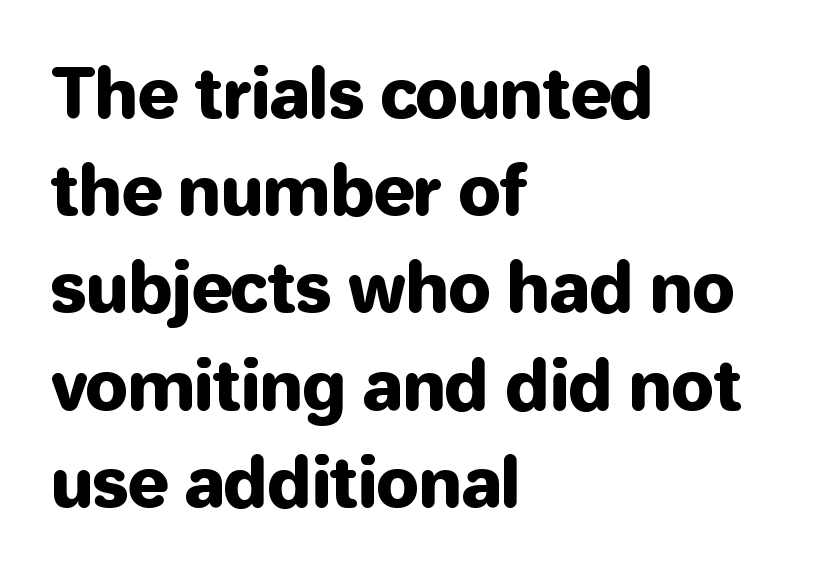
The image shows 68 px sans-serif type, upright; set left-aligned, normal line spacing (1.43x), normal letter spacing, not underlined; low stroke contrast and a medium x-height.
